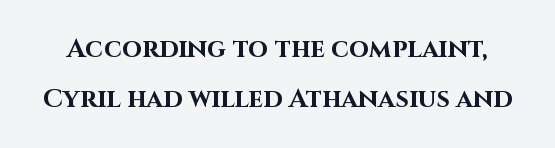
The letters sit at their default tracking, neither squeezed nor spread. Designer's note — italics off, roman on. The foot of each line stays bare and open. The rendering uses a large line-height, opening up the rows. These lines carry a lot of weight — the face is fully bold.
